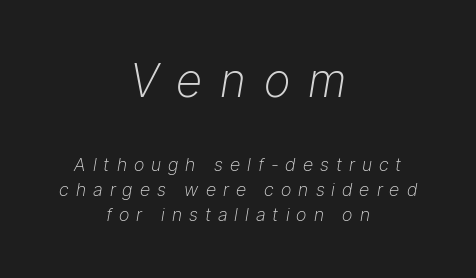
Q: Is the text bold? A: No.
Q: Is the text italic (slanted)? A: Yes, it leans right by about 9 degrees.
Q: Is the text underlined? A: No.
Q: How is the paragraph aligned? A: Centered.
Q: Is the spacing between letters normal or unusually wide? A: Unusually wide.
Q: Is the spacing between lines tight, normal or loose? A: Normal.
Q: Which block of text is set in a larger size, the first (top) or the second (bottom)? A: The first (top) one.
Q: Width (condensed, normal, or wide)? A: Normal.
Q: Stroke contrast? A: Low.
Q: x-height? A: Medium.
Q: Monospaced? A: No.
